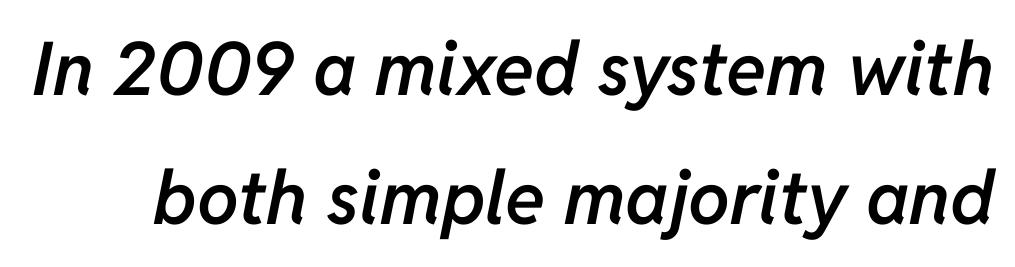
Q: Is the text bold? A: Semi-bold.
Q: Is the text italic (slanted)? A: Yes, it leans right by about 11 degrees.
Q: Is the text underlined? A: No.
Q: Is the spacing between letters normal or unusually wide? A: Normal.
Q: Width (condensed, normal, or wide)? A: Normal.
Q: Stroke contrast? A: Low.
Q: x-height? A: Medium.
Q: Monospaced? A: No.
